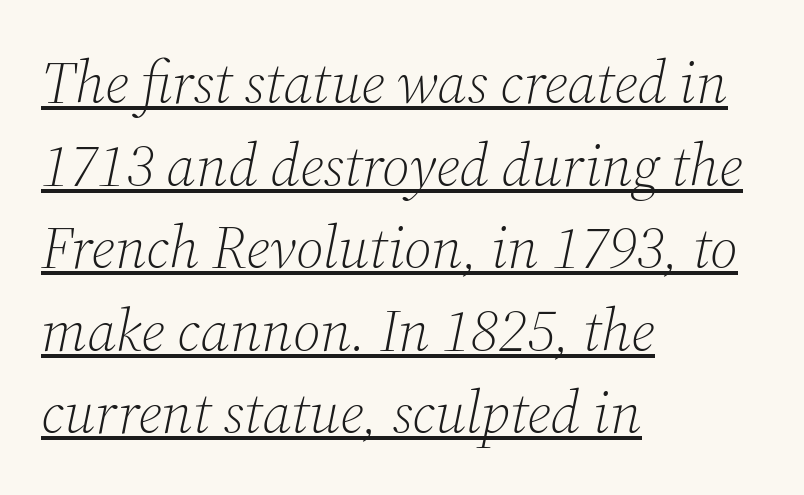
The image shows 59 px light serif type, italic (leaning right); set left-aligned, normal line spacing (1.4x), normal letter spacing, underlined; medium stroke contrast and a medium x-height.
